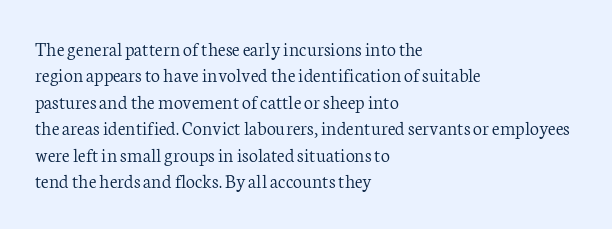
{"italic": "no", "bold": "no", "underline": "no", "align": "left", "line_spacing": "normal", "line_spacing_ratio": 1.32, "letter_spacing": "normal", "letter_spacing_em": 0.0, "glyph_px": 20}
